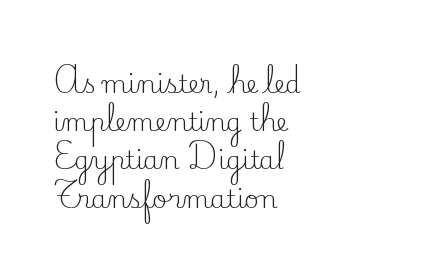
The glyphs are unaccompanied by any horizontal stroke below them. Posture: vertical. These lines keep a tight, regular rhythm from letter to letter. Interline gaps are of average width in this sample. The paragraph shown leans on its left margin.
